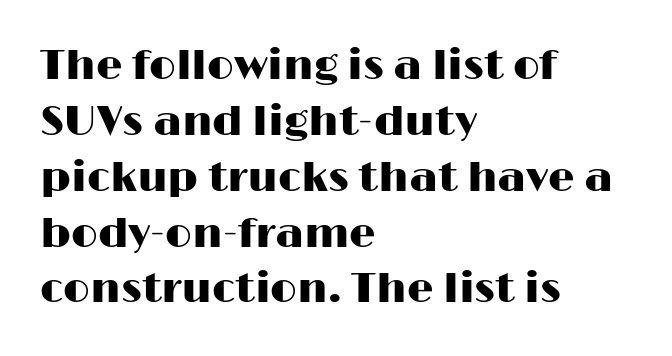
The image shows 42 px wide sans-serif type, upright; set left-aligned, normal line spacing (1.33x), normal letter spacing, not underlined; high stroke contrast and a medium x-height.
